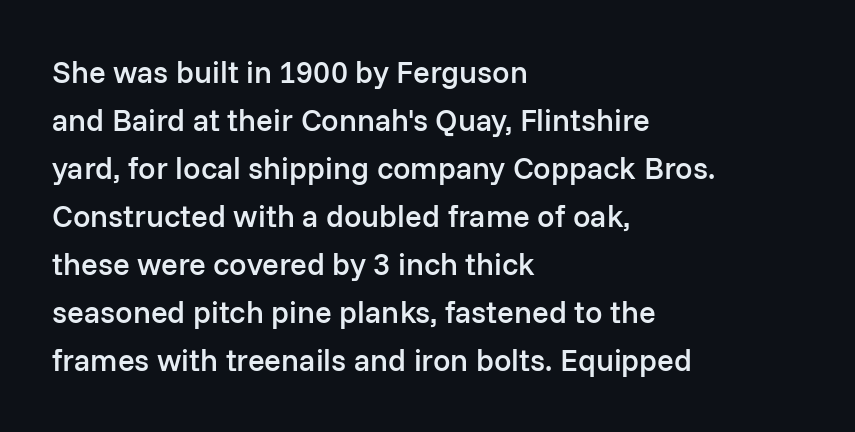
The image shows 31 px semibold sans-serif type, upright; set left-aligned, normal line spacing (1.55x), normal letter spacing, not underlined; low stroke contrast and a medium x-height.
